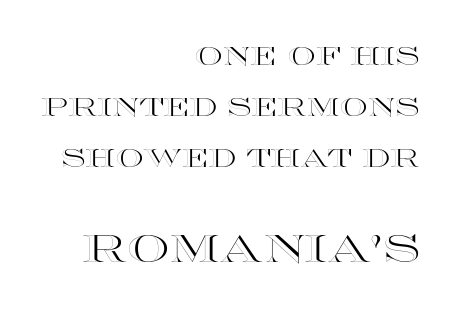
Visually the block forms a straight wall on the right and a jagged coastline on the left. This sample trades compactness for vertical openness between lines. A typesetter would call this proportional, since set widths differ per character. Bare-footed words on every line. Is the letter spacing exaggerated? No — it looks like the ordinary default.
